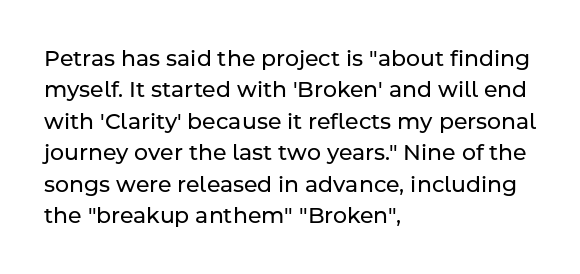
The line-height multiplier appears to be the usual default. The ragged edge is on the right, which tells us the setting is flush left. A typesetter would mark this as roman, not italic. This sample uses plain, unmodified letter spacing. No letter is thick-stroked: the sample isn't bold.
